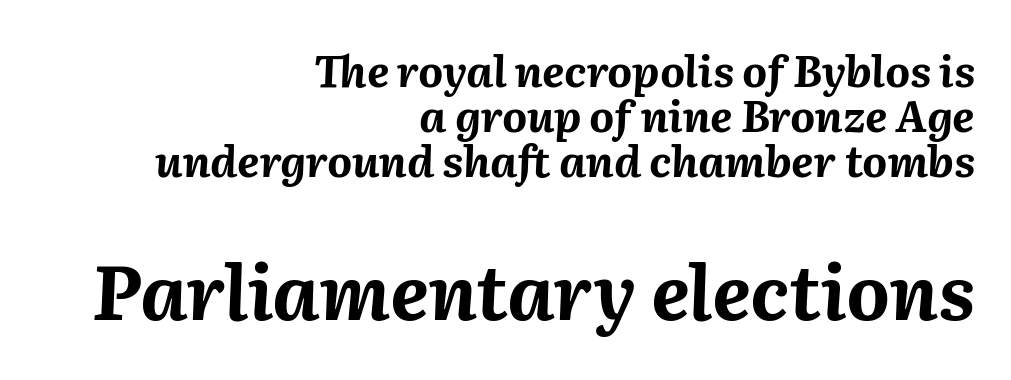
{"italic": "yes", "lean": "right", "slant_degrees": 2, "bold": "yes", "weight": "bold", "width": "normal", "stroke_contrast": "medium", "x_height": "medium", "monospaced": "no", "underline": "no", "align": "right", "line_spacing": "tight", "line_spacing_ratio": 1.05, "letter_spacing": "normal", "letter_spacing_em": 0.0, "larger_block": "second", "size_ratio": 1.74, "glyph_px": 75}
